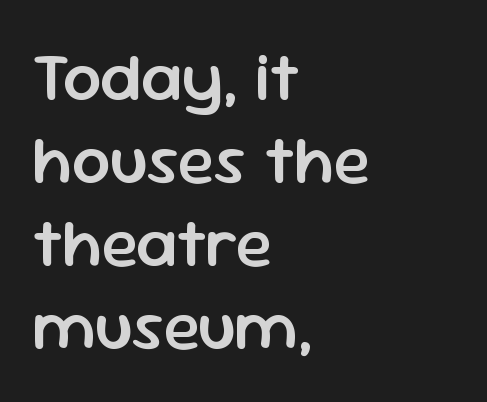
The image shows 68 px semibold sans-serif type, upright; set left-aligned, line spacing 1.22x, normal letter spacing, not underlined; low stroke contrast and a medium x-height.
